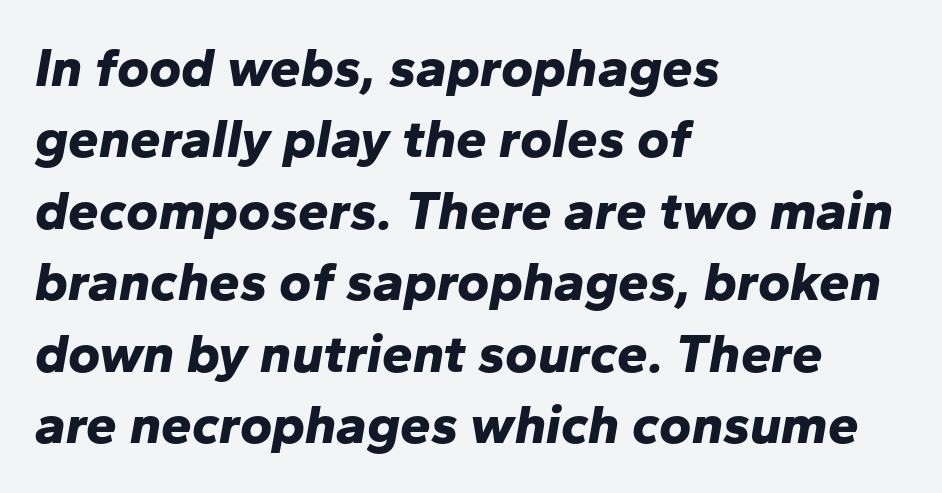
The image shows 55 px bold type, italic (leaning right); set left-aligned, normal line spacing (1.3x), normal letter spacing, not underlined; low stroke contrast and a medium x-height.
